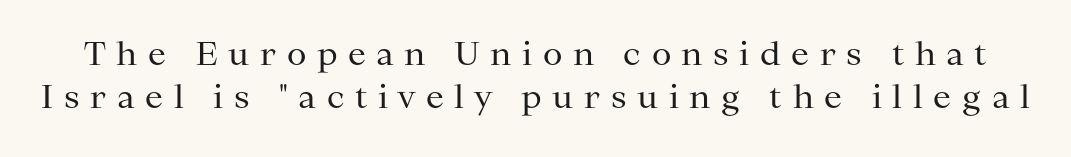
Q: Is the text bold? A: No.
Q: Is the text italic (slanted)? A: No, it is upright.
Q: Is the typeface a serif or a sans-serif typeface? A: Serif.
Q: Is the text underlined? A: No.
Q: Is the spacing between letters normal or unusually wide? A: Unusually wide.
Q: Is the spacing between lines tight, normal or loose? A: Normal.
Q: Width (condensed, normal, or wide)? A: Normal.
Q: Stroke contrast? A: Medium.
Q: x-height? A: Medium.
Q: Monospaced? A: No.
